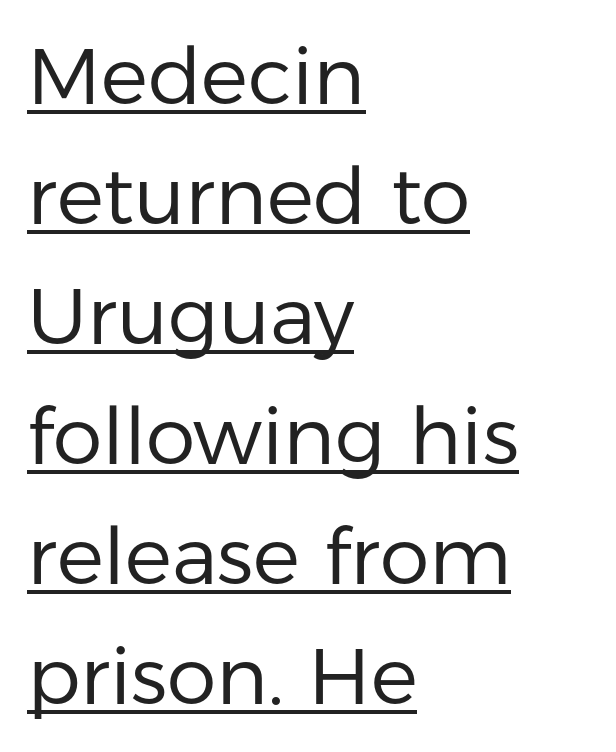
Q: Is the text bold? A: No.
Q: Is the text italic (slanted)? A: No, it is upright.
Q: Is the typeface a serif or a sans-serif typeface? A: Sans-serif.
Q: Is the text underlined? A: Yes.
Q: How is the paragraph aligned? A: Left-aligned.
Q: Is the spacing between letters normal or unusually wide? A: Normal.
Q: Is the spacing between lines tight, normal or loose? A: Normal.
Q: Width (condensed, normal, or wide)? A: Normal.
Q: Stroke contrast? A: Low.
Q: x-height? A: Medium.
Q: Monospaced? A: No.
